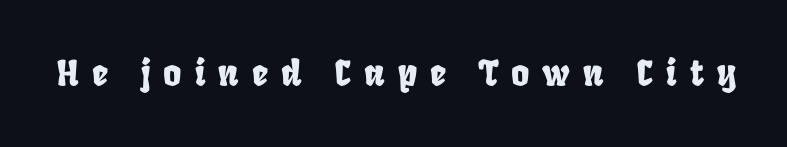
The tracking reads as deliberately expanded to a designer's eye. Clear beneath every line of the passage. Each letter keeps its own natural width here, so spacing adapts to shape.
